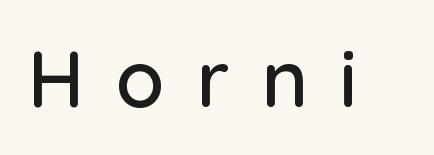
Q: Is the text italic (slanted)? A: No, it is upright.
Q: Is the typeface a serif or a sans-serif typeface? A: Sans-serif.
Q: Is the text underlined? A: No.
Q: Is the spacing between letters normal or unusually wide? A: Unusually wide.
Q: Width (condensed, normal, or wide)? A: Normal.
Q: Stroke contrast? A: Low.
Q: x-height? A: Medium.
Q: Monospaced? A: No.
